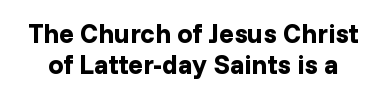
Q: Is the text bold? A: Yes.
Q: Is the text italic (slanted)? A: No, it is upright.
Q: Is the text underlined? A: No.
Q: Is the spacing between letters normal or unusually wide? A: Normal.
